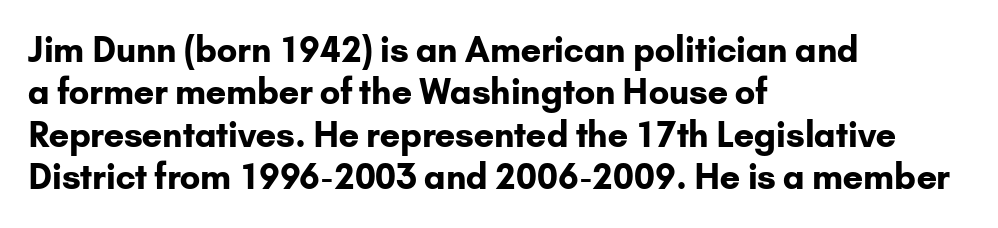
The image shows 34 px bold sans-serif type, upright; set left-aligned, normal line spacing (1.25x), normal letter spacing, not underlined; low stroke contrast and a small x-height.
